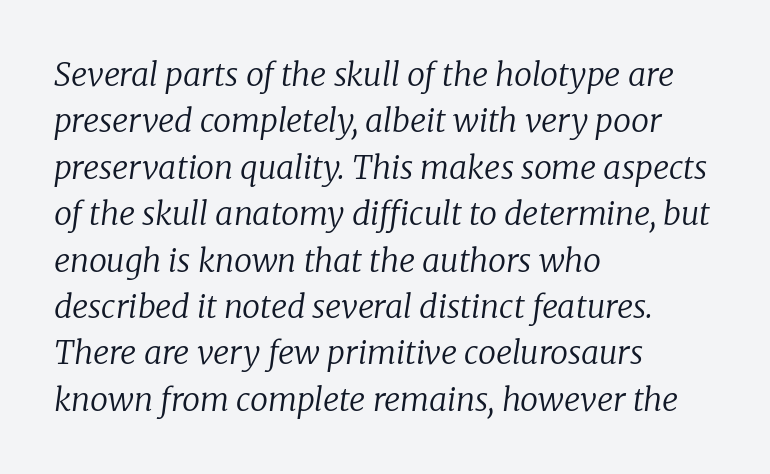
Q: Is the text bold? A: No.
Q: Is the text italic (slanted)? A: Yes, it leans right by about 8 degrees.
Q: Is the typeface a serif or a sans-serif typeface? A: Serif.
Q: Is the text underlined? A: No.
Q: How is the paragraph aligned? A: Left-aligned.
Q: Is the spacing between letters normal or unusually wide? A: Normal.
Q: Is the spacing between lines tight, normal or loose? A: Normal.
Q: Width (condensed, normal, or wide)? A: Normal.
Q: Stroke contrast? A: Low.
Q: x-height? A: Medium.
Q: Monospaced? A: No.
